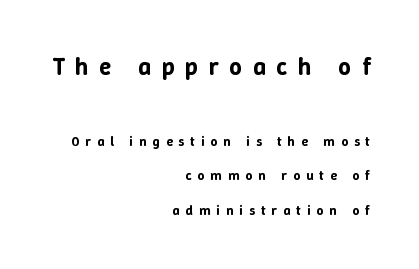
The image shows 25 px text type, upright; set right-aligned, loose line spacing (2.47x), unusually wide letter spacing (+0.42 em), not underlined; the first (top) block is 1.79x larger.
